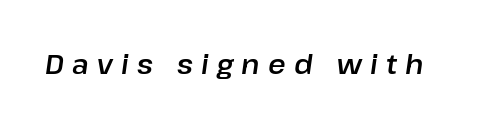
The image shows 27 px text type, italic (leaning right); set unusually wide letter spacing (+0.31 em), not underlined.
